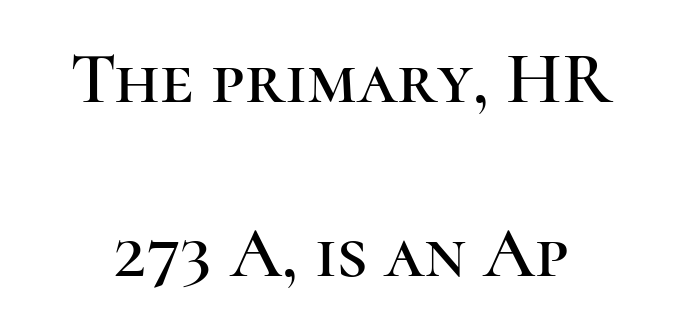
The image shows 73 px serif type, upright; set loose line spacing (2.38x), normal letter spacing, not underlined; high stroke contrast and a medium x-height.
